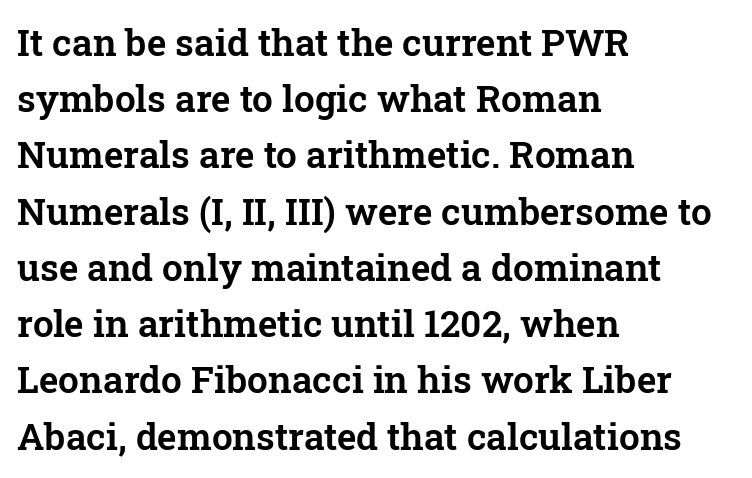
Each letter's strokes conclude with small projecting serifs. Posture: vertical. Whoever set this chose a conventional vertical rhythm. Is this a fixed-width face? No — the glyphs have proportional, varying widths.
